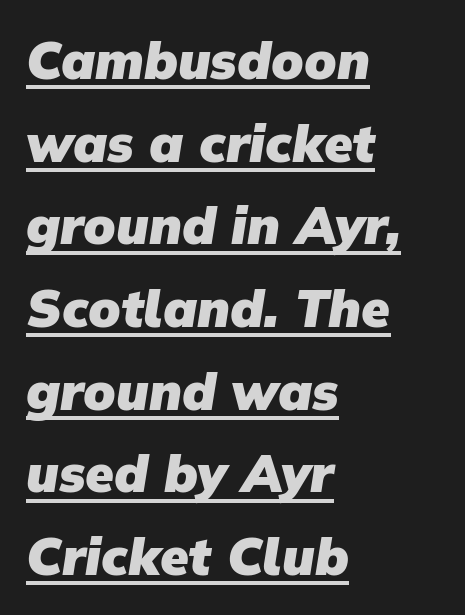
This sample has the flowing, uneven cadence of proportional lettering. Note: no serifs on the glyphs. The lines sit at an ordinary, default distance from one another. These lines stack with their left ends in a neat column. A typesetter would call this zero additional tracking. Compared with undecorated copy, this sample adds a rule below the words.
